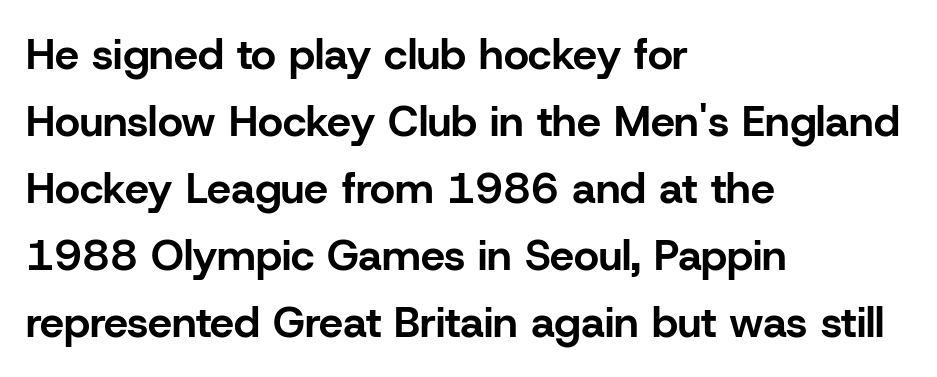
The image shows 43 px bold sans-serif type, upright; set left-aligned, normal line spacing (1.56x), normal letter spacing, not underlined; low stroke contrast and a medium x-height.
